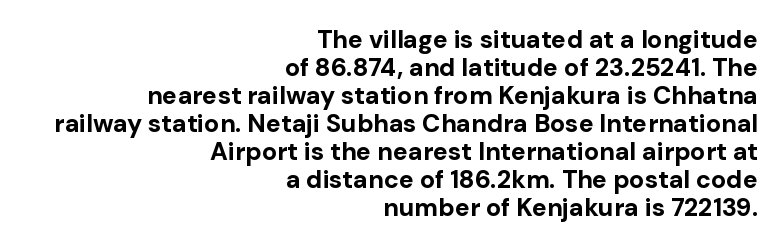
The image shows 25 px bold type, upright; set right-aligned, tight line spacing (1.12x), normal letter spacing, not underlined.
